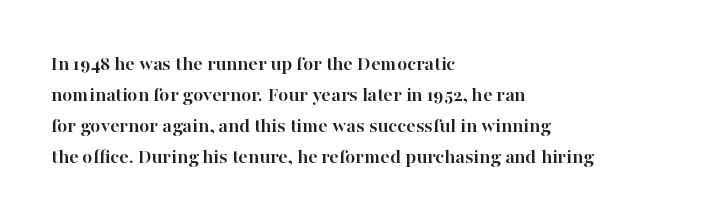
The image shows 21 px bold type, upright; set left-aligned, normal line spacing (1.48x), normal letter spacing, not underlined.
